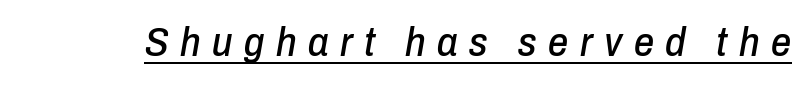
{"italic": "yes", "lean": "right", "slant_degrees": 10, "width": "condensed", "stroke_contrast": "low", "x_height": "medium", "monospaced": "no", "underline": "yes", "letter_spacing": "wide", "letter_spacing_em": 0.29, "glyph_px": 40}
